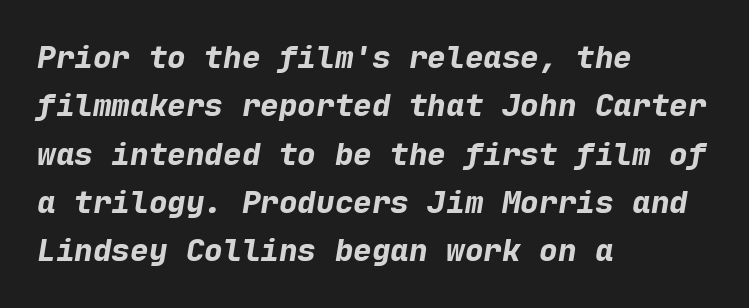
{"italic": "yes", "lean": "right", "slant_degrees": 9, "bold": "yes", "weight": "bold", "width": "normal", "stroke_contrast": "low", "x_height": "medium", "monospaced": "yes", "underline": "no", "align": "left", "line_spacing": "normal", "line_spacing_ratio": 1.56, "letter_spacing": "normal", "letter_spacing_em": 0.0, "glyph_px": 31}
